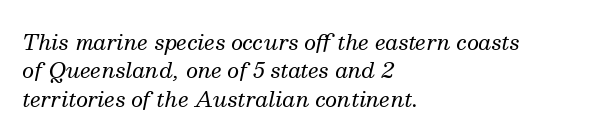
The image shows 21 px text type, italic (leaning right); set left-aligned, normal line spacing (1.35x), normal letter spacing, not underlined.
